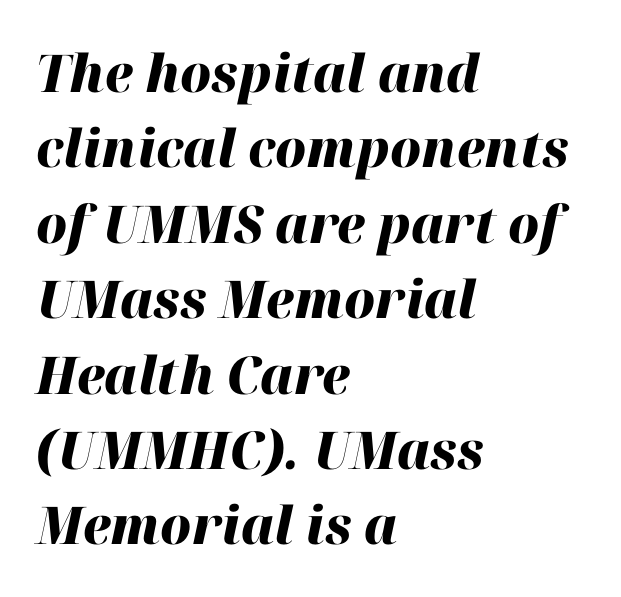
{"italic": "yes", "lean": "right", "slant_degrees": 12, "bold": "yes", "weight": "heavy", "width": "normal", "stroke_contrast": "high", "x_height": "medium", "monospaced": "no", "underline": "no", "align": "left", "line_spacing": "normal", "line_spacing_ratio": 1.45, "letter_spacing": "normal", "letter_spacing_em": 0.0, "glyph_px": 52}
